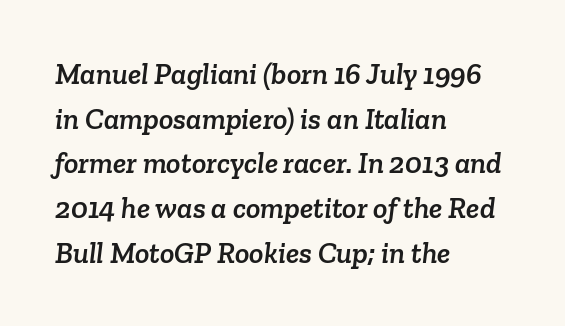
Teacher's note: observe the even left margin — that is flush-left alignment. Descenders are the only things crossing below the line. Honestly, the row spacing looks completely unremarkable. These lines are rendered in a variable-pitch font. This rendering leaves character spacing at its baseline value. What kind of face is this? One with serifs.
